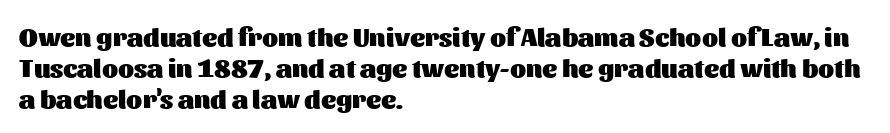
A typesetter would mark this as roman, not italic. The face used here is rendered with its standard letterfit. As a designer I'd log this as weight 700, bold. Underlining? Definitely not there. The text block is weighted toward the left margin, trailing off unevenly rightward.
